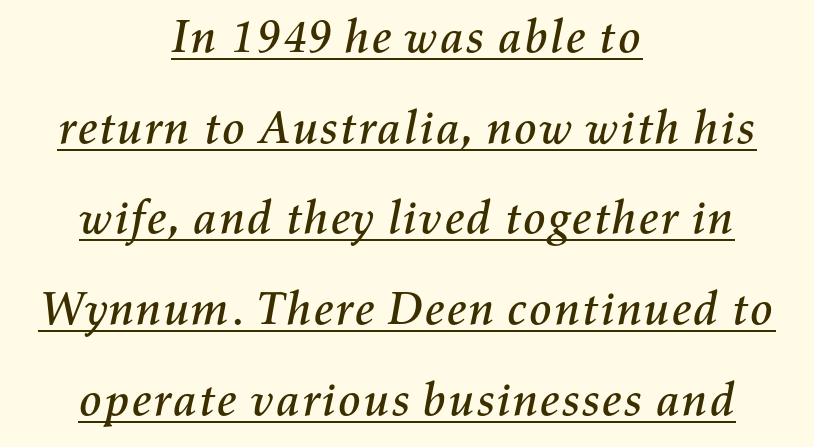
Q: Is the text italic (slanted)? A: Yes, it leans right by about 11 degrees.
Q: Is the text underlined? A: Yes.
Q: How is the paragraph aligned? A: Centered.
Q: Is the spacing between letters normal or unusually wide? A: Normal.
Q: Is the spacing between lines tight, normal or loose? A: Loose.
Q: Width (condensed, normal, or wide)? A: Normal.
Q: Stroke contrast? A: Medium.
Q: x-height? A: Medium.
Q: Monospaced? A: No.
